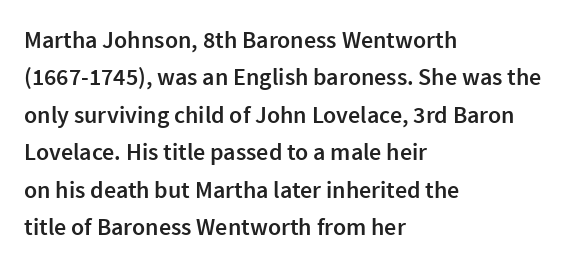
Summary of vertical rhythm: regular, with standard interline spacing. Do the letters lean? They stand straight. The passage is arranged the way most books set body copy — flush left. Bare-footed words on every line. The gaps between neighbouring characters are ordinary and unremarkable.
